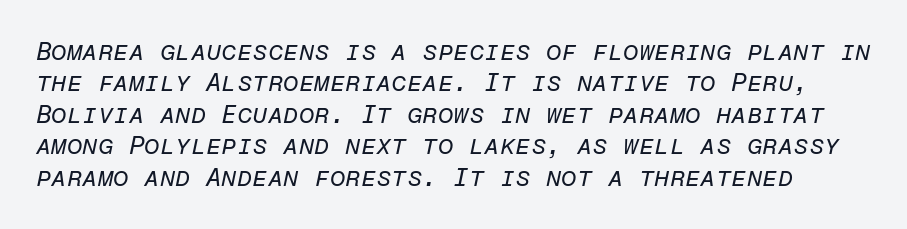
{"italic": "yes", "lean": "right", "slant_degrees": 12, "bold": "no", "underline": "no", "line_spacing": "normal", "line_spacing_ratio": 1.26, "letter_spacing": "normal", "letter_spacing_em": 0.0, "glyph_px": 25}
